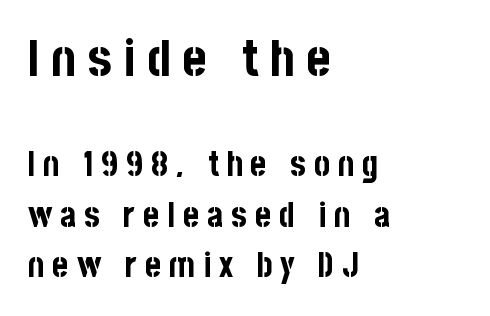
{"serif": "no", "italic": "no", "bold": "yes", "weight": "bold", "width": "condensed", "stroke_contrast": "low", "x_height": "large", "monospaced": "no", "underline": "no", "align": "left", "line_spacing": "normal", "line_spacing_ratio": 1.48, "letter_spacing": "wide", "letter_spacing_em": 0.23, "larger_block": "first", "size_ratio": 1.5, "glyph_px": 51}
